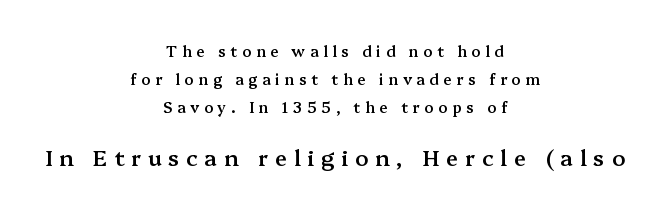
The image shows 22 px text type, upright; set centered, line spacing 1.86x, unusually wide letter spacing (+0.31 em), not underlined; the second (bottom) block is 1.47x larger.
